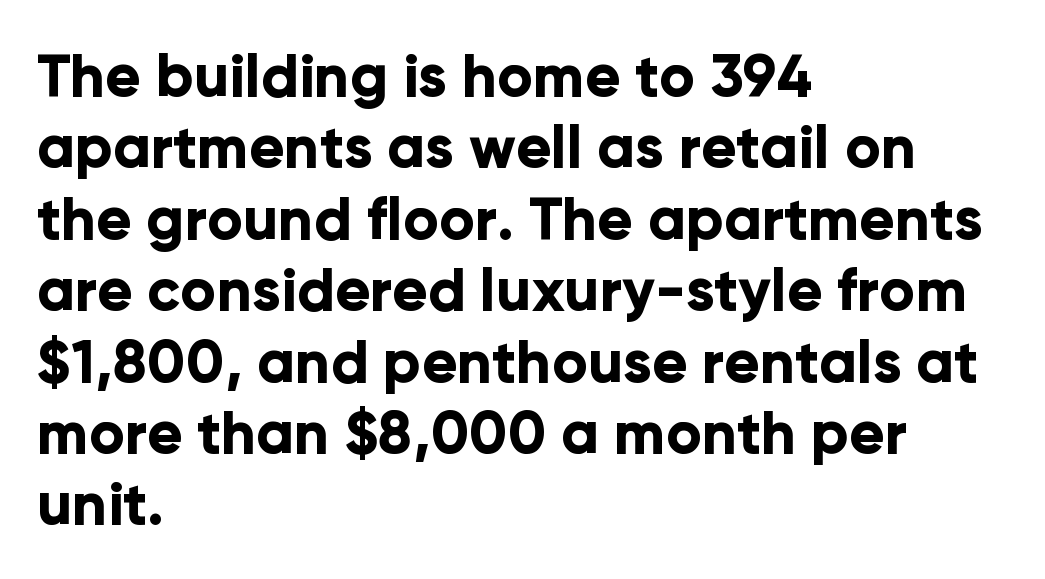
Varying glyph widths throughout — classic text-font behaviour. Beneath every word, the page is bare. This is the regular roman posture of the typeface. Is this a sans? Yes — the strokes have no serifs. Heft: maximum for text — a bold. Short and long lines alike share a common starting point at left.
